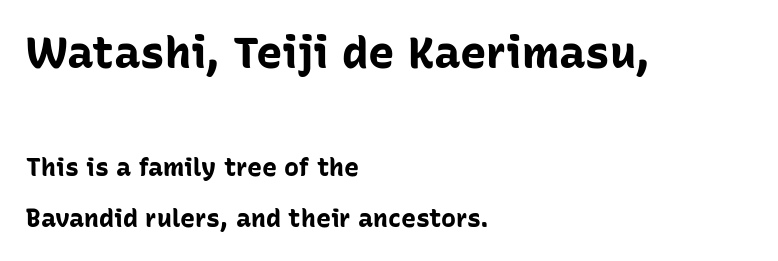
A typesetter would call this proportional, since set widths differ per character. The compositor pushed each line to the left boundary. These lines stand farther apart than default settings would place them. The designer went with a sans here, leaving each stem footless.
